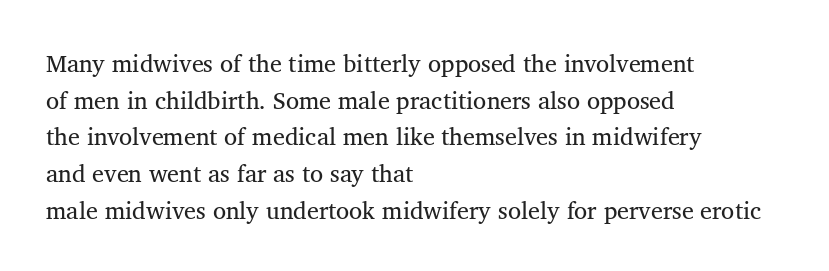
Q: Is the text bold? A: No.
Q: Is the text italic (slanted)? A: No, it is upright.
Q: Is the text underlined? A: No.
Q: How is the paragraph aligned? A: Left-aligned.
Q: Is the spacing between letters normal or unusually wide? A: Normal.
Q: Is the spacing between lines tight, normal or loose? A: Normal.
